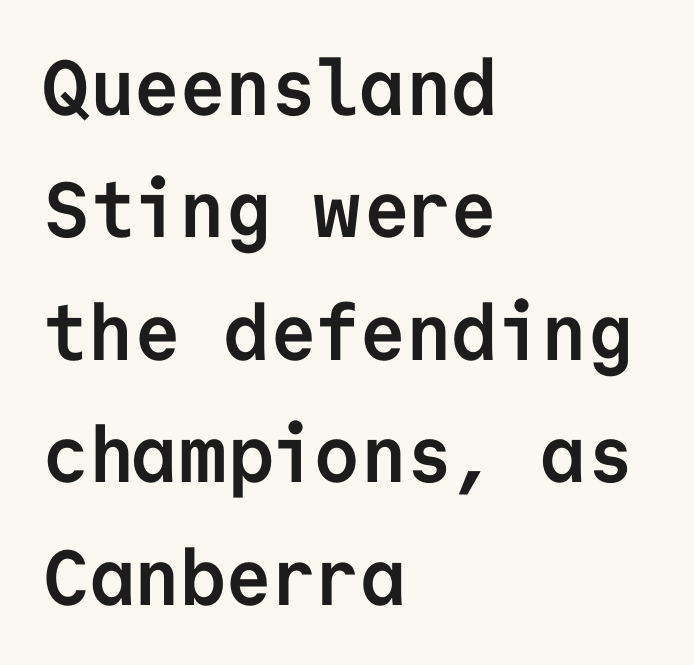
The image shows 78 px semibold sans-serif type, upright, monospaced; set left-aligned, normal line spacing (1.57x), normal letter spacing, not underlined; low stroke contrast and a medium x-height.
